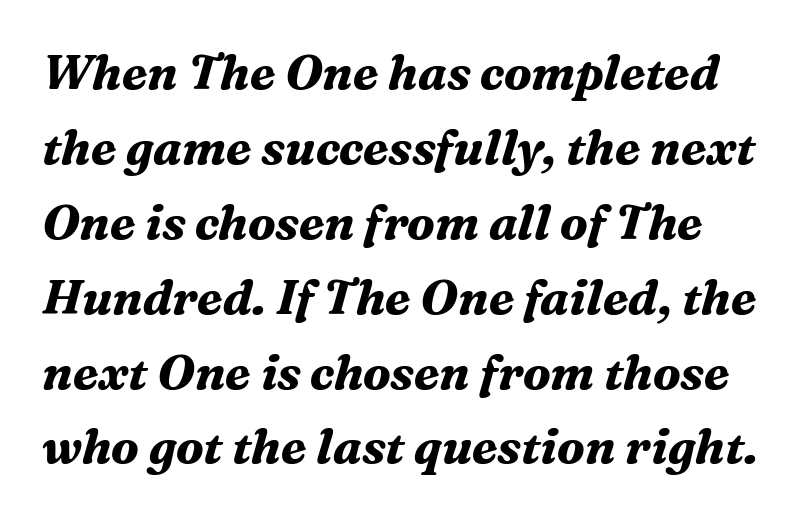
Q: Is the text bold? A: Yes.
Q: Is the text italic (slanted)? A: Yes, it leans right by about 16 degrees.
Q: Is the typeface a serif or a sans-serif typeface? A: Serif.
Q: Is the text underlined? A: No.
Q: Is the spacing between letters normal or unusually wide? A: Normal.
Q: Is the spacing between lines tight, normal or loose? A: Normal.
Q: Width (condensed, normal, or wide)? A: Normal.
Q: Stroke contrast? A: Medium.
Q: x-height? A: Medium.
Q: Monospaced? A: No.
